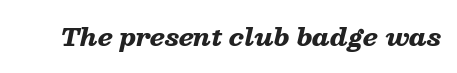
Q: Is the text bold? A: Yes.
Q: Is the text italic (slanted)? A: Yes, it leans right by about 13 degrees.
Q: Is the text underlined? A: No.
Q: Is the spacing between letters normal or unusually wide? A: Normal.
